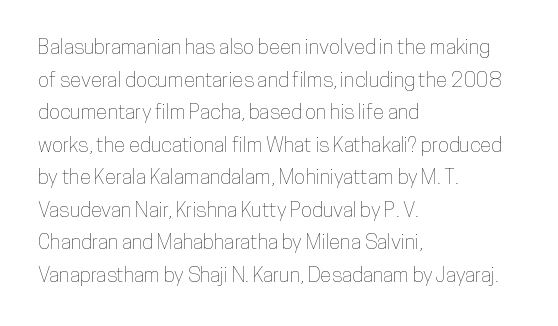
The image shows 21 px text type, upright; set left-aligned, normal line spacing (1.55x), normal letter spacing, not underlined.
